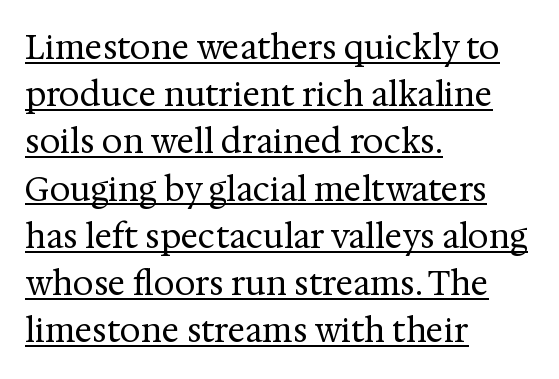
The image shows 33 px regular-weight serif type, upright; set left-aligned, normal line spacing (1.43x), normal letter spacing, underlined; medium stroke contrast and a medium x-height.
